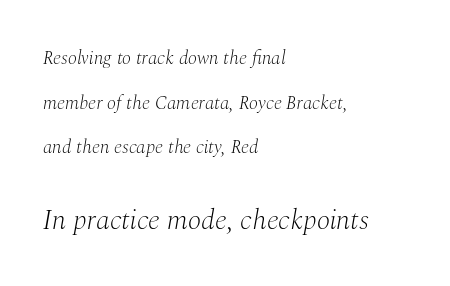
The space directly below the letters is spotless. The characters display serif detailing at their extremities. The letters advance in unequal steps, a hallmark of proportional type. Visually the block forms a straight wall on the left and a jagged coastline on the right.
